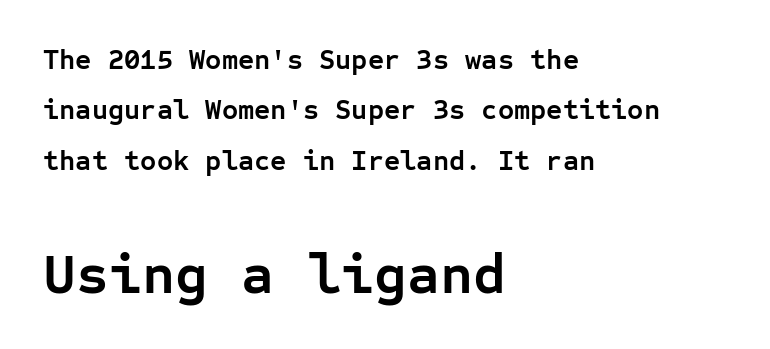
Q: Is the text bold? A: Yes.
Q: Is the text italic (slanted)? A: No, it is upright.
Q: Is the typeface a serif or a sans-serif typeface? A: Sans-serif.
Q: Is the text underlined? A: No.
Q: How is the paragraph aligned? A: Left-aligned.
Q: Is the spacing between letters normal or unusually wide? A: Normal.
Q: Which block of text is set in a larger size, the first (top) or the second (bottom)? A: The second (bottom) one.
Q: Width (condensed, normal, or wide)? A: Normal.
Q: Stroke contrast? A: Low.
Q: x-height? A: Medium.
Q: Monospaced? A: Yes.
